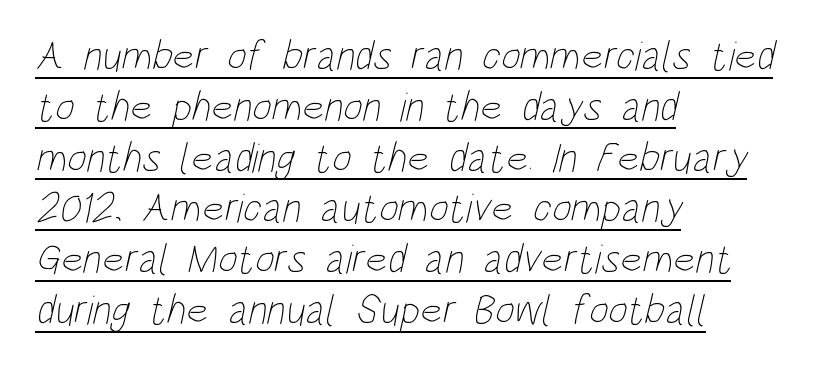
The image shows 42 px thin, condensed type; set left-aligned, line spacing 1.21x, normal letter spacing, underlined; low stroke contrast and a large x-height.
